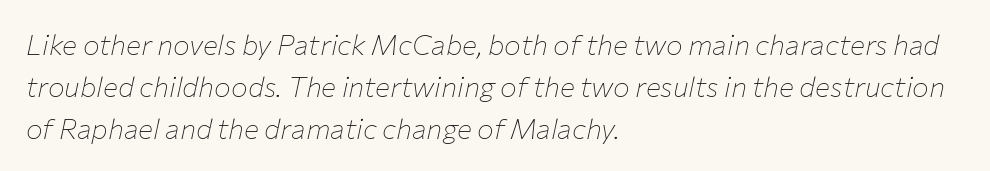
Each stroke keeps to a modest, everyday thickness or less. Plain, unruled lines of type. How would I describe the line gaps? Plain and ordinary. This rendering leaves character spacing at its baseline value.
